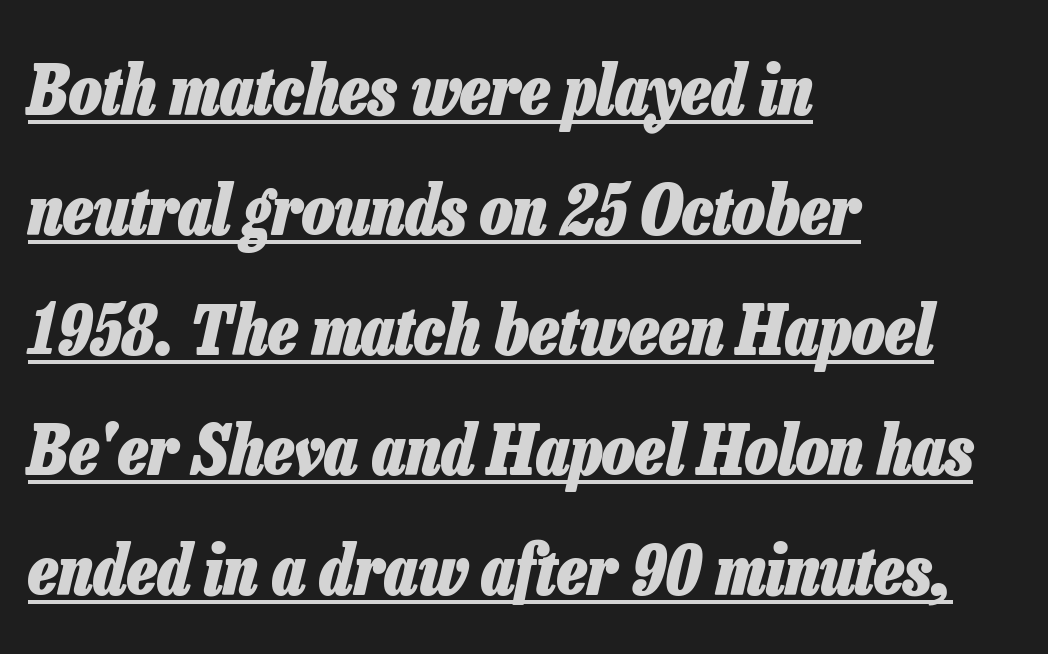
{"italic": "yes", "lean": "right", "slant_degrees": 13, "bold": "yes", "weight": "heavy", "width": "condensed", "stroke_contrast": "low", "x_height": "medium", "monospaced": "no", "underline": "yes", "align": "left", "line_spacing_ratio": 1.74, "letter_spacing": "normal", "letter_spacing_em": 0.0, "glyph_px": 69}
